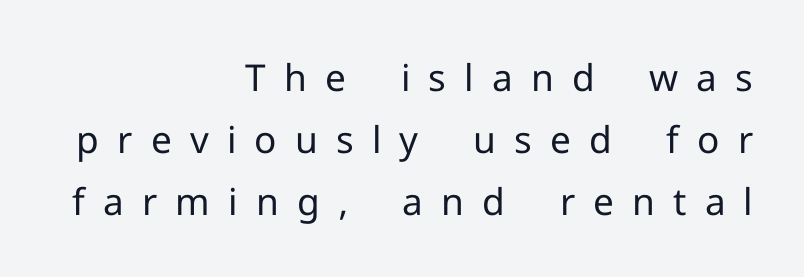
The image shows 37 px regular-weight sans-serif type, upright; set right-aligned, normal line spacing (1.67x), unusually wide letter spacing (+0.49 em), not underlined; low stroke contrast and a medium x-height.
